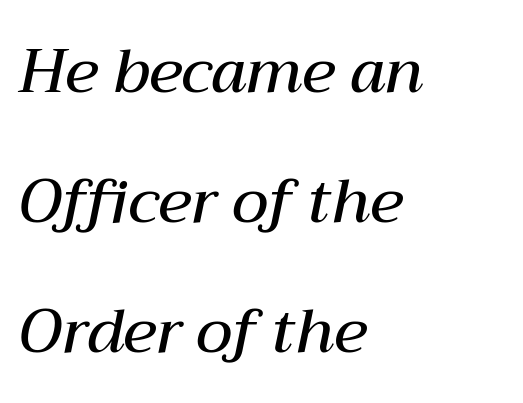
The image shows 61 px semibold type, italic (leaning right); set left-aligned, loose line spacing (2.13x), normal letter spacing, not underlined; medium stroke contrast and a medium x-height.
